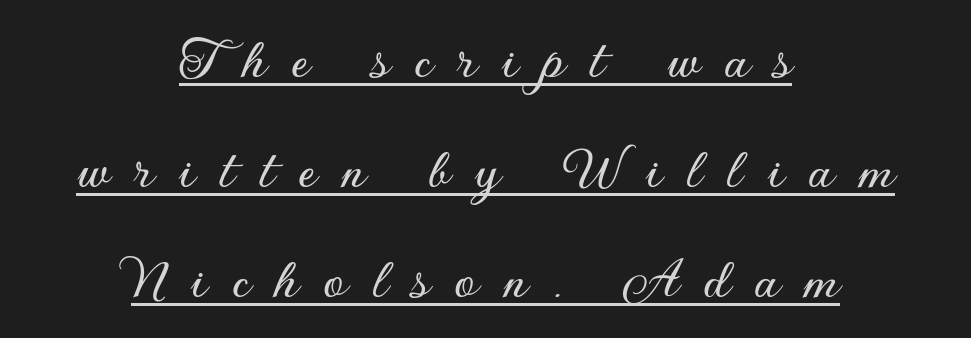
{"serif": "no", "width": "normal", "stroke_contrast": "low", "x_height": "small", "monospaced": "no", "underline": "yes", "align": "center", "line_spacing_ratio": 1.8, "letter_spacing": "wide", "letter_spacing_em": 0.4, "glyph_px": 61}
